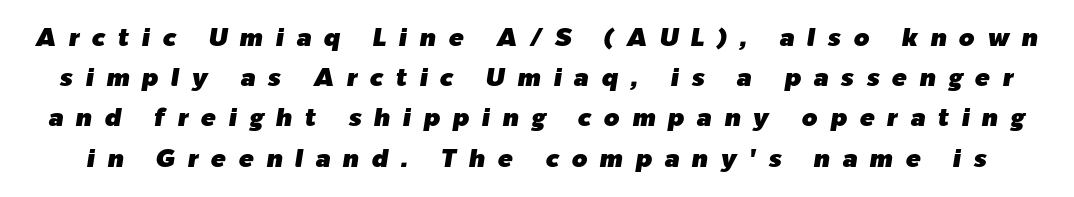
Q: Is the text italic (slanted)? A: Yes, it leans right by about 9 degrees.
Q: Is the text underlined? A: No.
Q: Is the spacing between letters normal or unusually wide? A: Unusually wide.
Q: Is the spacing between lines tight, normal or loose? A: Normal.
